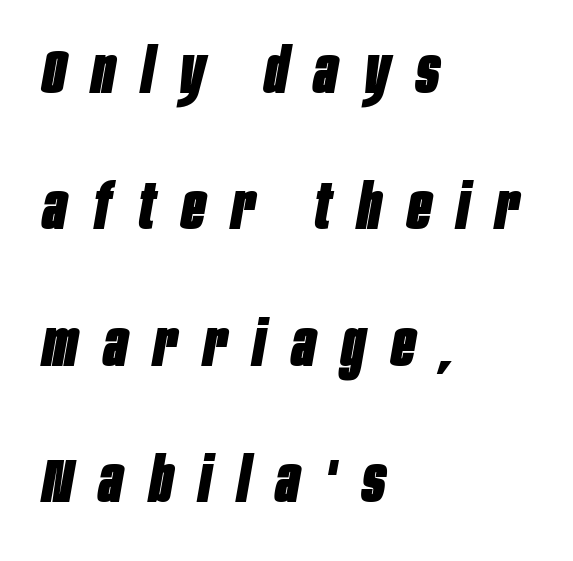
Q: Is the text bold? A: Yes.
Q: Is the text italic (slanted)? A: Yes, it leans right by about 10 degrees.
Q: Is the text underlined? A: No.
Q: How is the paragraph aligned? A: Left-aligned.
Q: Is the spacing between letters normal or unusually wide? A: Unusually wide.
Q: Is the spacing between lines tight, normal or loose? A: Loose.
Q: Width (condensed, normal, or wide)? A: Condensed.
Q: Stroke contrast? A: Low.
Q: x-height? A: Large.
Q: Monospaced? A: No.
